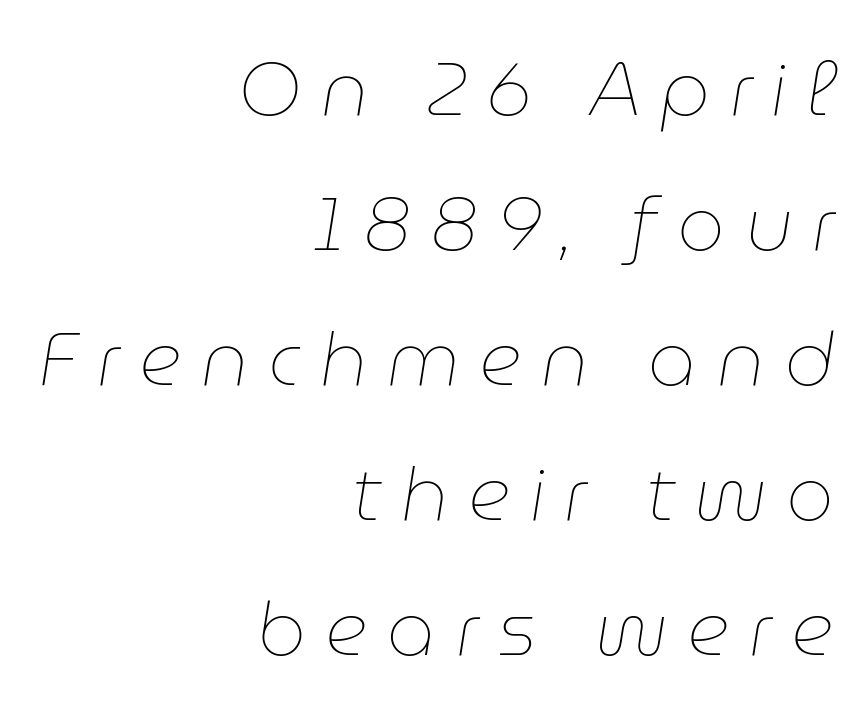
{"italic": "yes", "lean": "right", "slant_degrees": 9, "bold": "no", "weight": "thin", "width": "normal", "stroke_contrast": "low", "x_height": "medium", "monospaced": "no", "underline": "no", "align": "right", "line_spacing_ratio": 1.8, "letter_spacing": "wide", "letter_spacing_em": 0.26, "glyph_px": 75}
